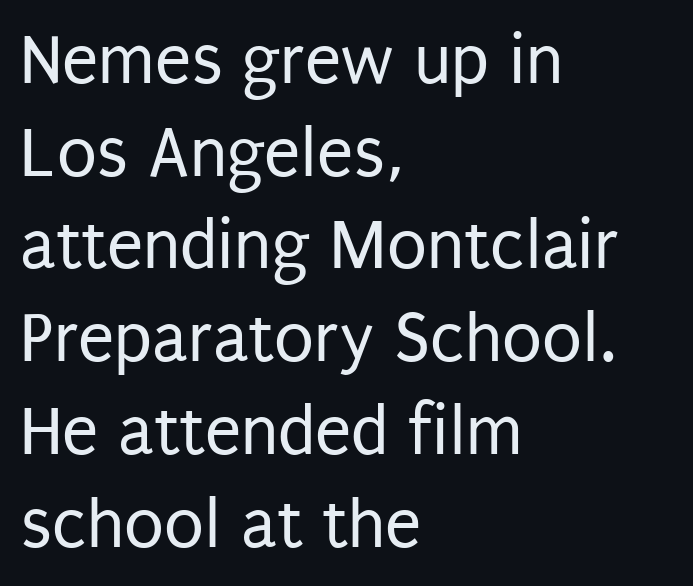
{"serif": "no", "italic": "no", "bold": "no", "weight": "regular", "width": "condensed", "stroke_contrast": "low", "x_height": "large", "monospaced": "no", "underline": "no", "align": "left", "line_spacing": "normal", "line_spacing_ratio": 1.27, "letter_spacing": "normal", "letter_spacing_em": 0.0, "glyph_px": 73}
